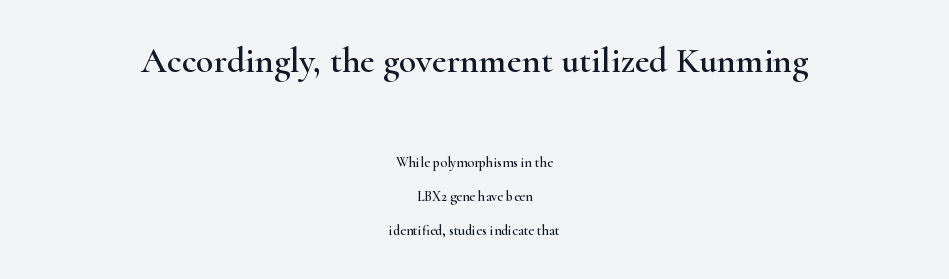
The image shows 36 px wide serif type, upright; set centered, loose line spacing (2.43x), normal letter spacing, not underlined; the first (top) block is 2.57x larger; high stroke contrast and a small x-height.
